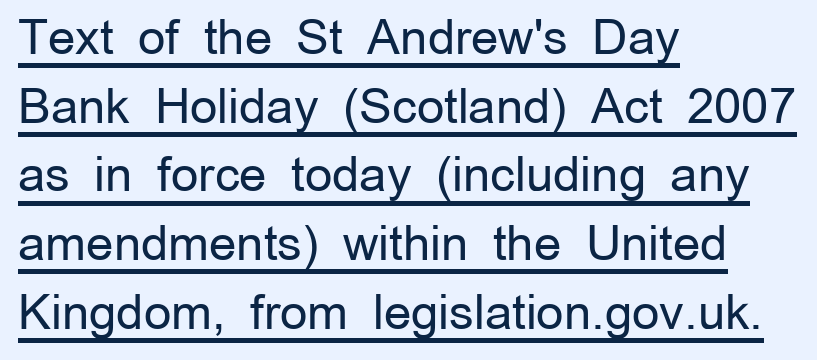
Note the varied advance widths — an 'i' is clearly narrower than an 'm'. The font sits on the lighter half of the weight spectrum, regular included. Looks like someone drew a line under every word here. Compared with typical body copy, the letter spacing here is the same. When letters stand straight like this, we call the style roman or upright. In CSS terms this would be text-align: left.
